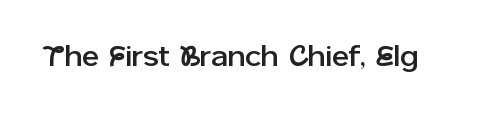
The letterforms sit shoulder to shoulder at normal distance. Vertical strokes here are truly vertical. Proportional: the letters do not fall into vertical columns. The specimen omits any rule beneath the text block's lines. Typographically, this falls in the sans-serif category.
